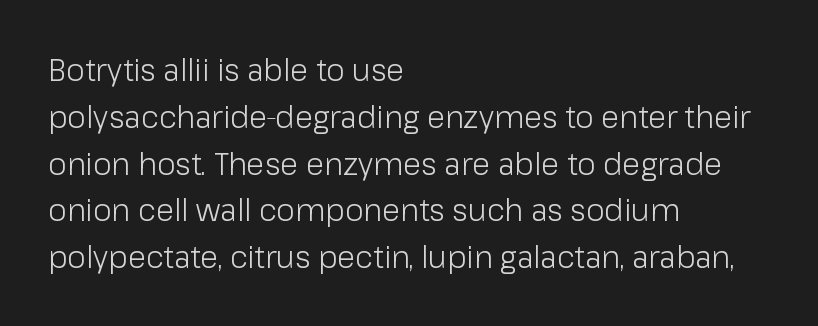
No italicization has been applied; the sample stays upright. Typographically, this falls in the sans-serif category. Plain, unruled lines of type. No heavy texture on the line: the type isn't bold.
